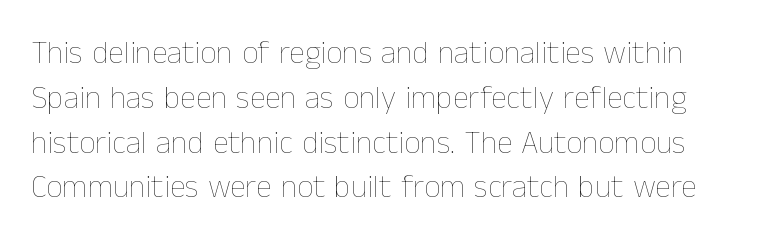
Q: Is the text bold? A: No.
Q: Is the text italic (slanted)? A: No, it is upright.
Q: Is the text underlined? A: No.
Q: Is the spacing between letters normal or unusually wide? A: Normal.
Q: Is the spacing between lines tight, normal or loose? A: Normal.
Q: Width (condensed, normal, or wide)? A: Normal.
Q: Stroke contrast? A: Low.
Q: x-height? A: Medium.
Q: Monospaced? A: No.
